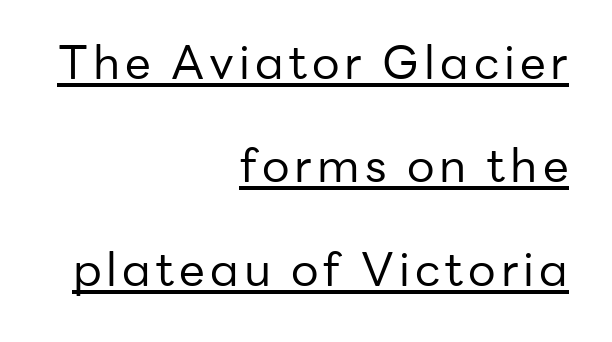
{"serif": "no", "italic": "no", "bold": "no", "weight": "regular", "width": "normal", "stroke_contrast": "low", "x_height": "medium", "monospaced": "no", "underline": "yes", "align": "right", "line_spacing": "loose", "line_spacing_ratio": 2.25, "glyph_px": 46}
